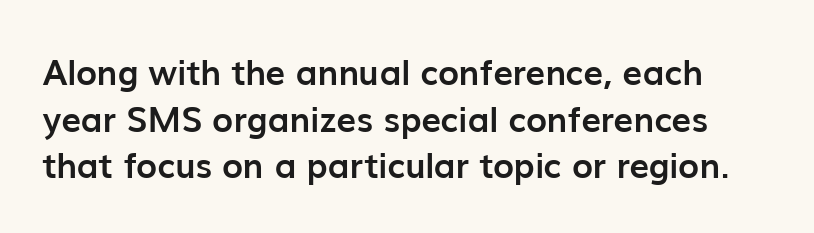
{"serif": "no", "italic": "no", "bold": "yes", "weight": "semibold", "width": "normal", "stroke_contrast": "low", "x_height": "medium", "monospaced": "no", "underline": "no", "line_spacing": "normal", "line_spacing_ratio": 1.33, "letter_spacing": "normal", "letter_spacing_em": 0.0, "glyph_px": 35}
